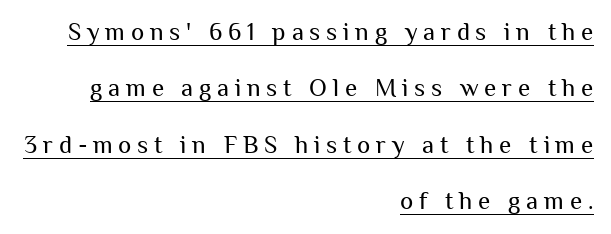
Does extra space separate the letters? Yes, quite a lot of it. No chunkiness to these letters — they're not bold. Notice how the stems are strictly vertical — no italics here. The lines are spread far apart with generous leading. You can see a thin bar hugging the bottom of the glyphs. The ragged edge is on the left, which tells us the setting is flush right.
